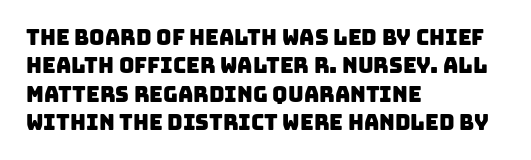
Q: Is the text underlined? A: No.
Q: How is the paragraph aligned? A: Left-aligned.
Q: Is the spacing between letters normal or unusually wide? A: Normal.
Q: Is the spacing between lines tight, normal or loose? A: Normal.
